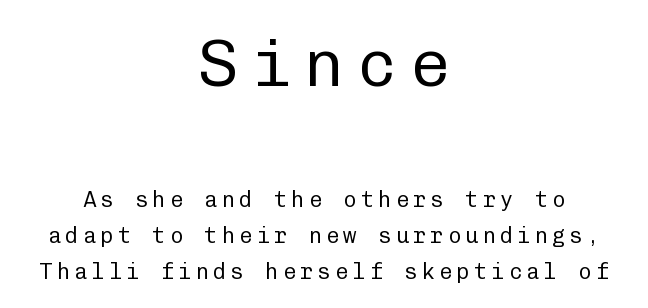
{"serif": "no", "italic": "no", "bold": "no", "weight": "regular", "width": "normal", "stroke_contrast": "low", "x_height": "medium", "monospaced": "yes", "underline": "no", "align": "center", "line_spacing": "normal", "line_spacing_ratio": 1.63, "larger_block": "first", "size_ratio": 3.05, "glyph_px": 67}
